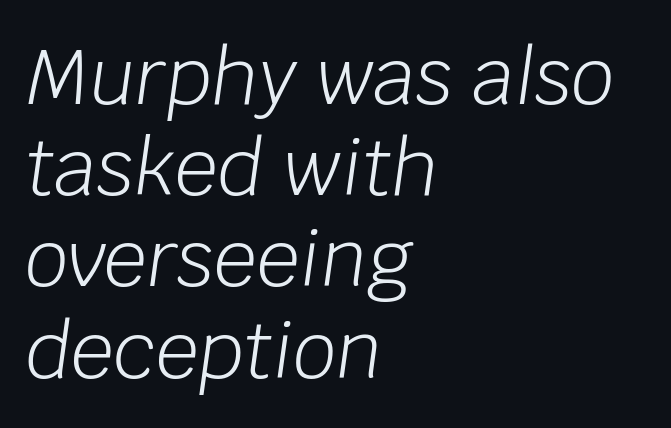
The image shows 76 px light type, italic (leaning right); set left-aligned, line spacing 1.2x, normal letter spacing, not underlined; low stroke contrast and a large x-height.
